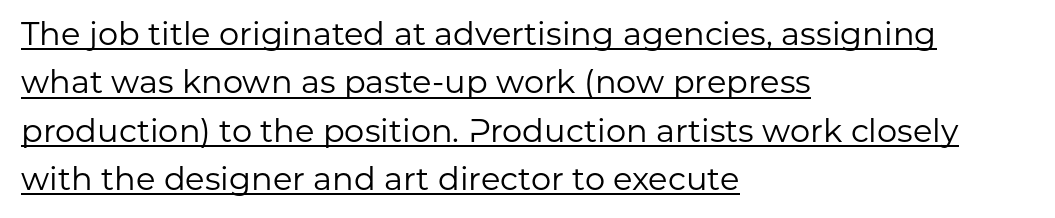
{"serif": "no", "italic": "no", "bold": "no", "weight": "regular", "width": "normal", "stroke_contrast": "low", "x_height": "medium", "monospaced": "no", "underline": "yes", "align": "left", "line_spacing": "normal", "line_spacing_ratio": 1.51, "letter_spacing": "normal", "letter_spacing_em": 0.0, "glyph_px": 32}
